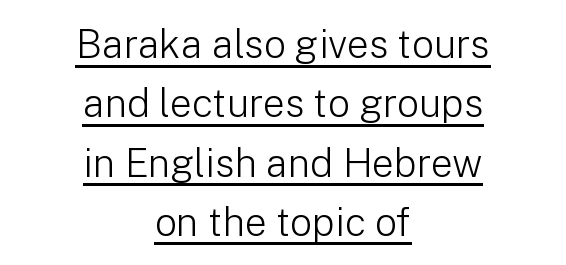
Horizontal alignment here is central, giving a formal, balanced look. Character widths vary here, with narrow letters taking less room than wide ones. Observe the absence of serifs on each vertical stroke in this sample. The face looks like a standard text weight, possibly lighter. Caption: lettering with a line underneath. The letters sit at their default tracking, neither squeezed nor spread.
